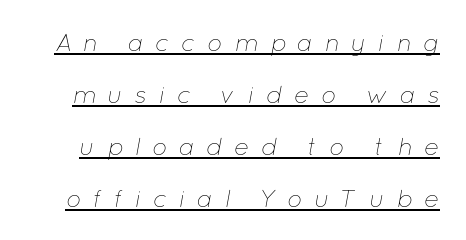
{"italic": "yes", "lean": "right", "slant_degrees": 12, "bold": "no", "underline": "yes", "line_spacing": "loose", "line_spacing_ratio": 2.08, "letter_spacing": "wide", "letter_spacing_em": 0.46, "glyph_px": 25}
